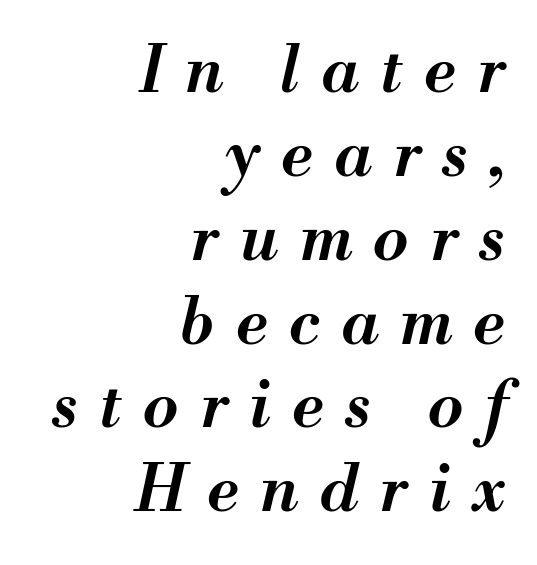
Q: Is the text bold? A: Semi-bold.
Q: Is the text italic (slanted)? A: Yes, it leans right by about 13 degrees.
Q: Is the text underlined? A: No.
Q: How is the paragraph aligned? A: Right-aligned.
Q: Is the spacing between letters normal or unusually wide? A: Unusually wide.
Q: Is the spacing between lines tight, normal or loose? A: Normal.
Q: Width (condensed, normal, or wide)? A: Normal.
Q: Stroke contrast? A: Medium.
Q: x-height? A: Small.
Q: Monospaced? A: No.
